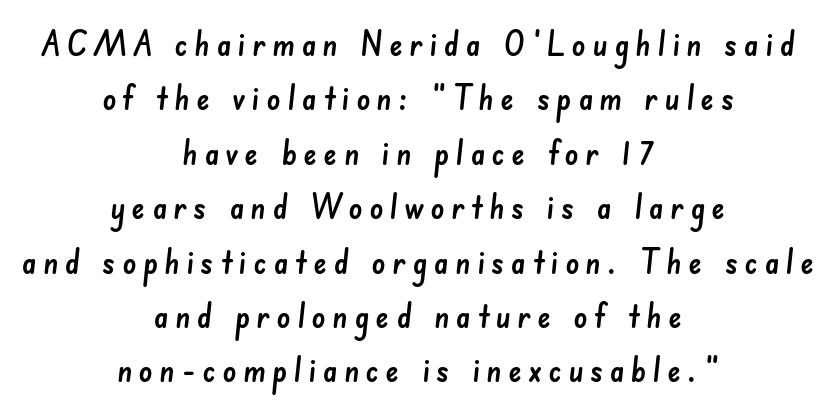
{"serif": "no", "width": "normal", "stroke_contrast": "low", "x_height": "small", "monospaced": "no", "underline": "no", "align": "center", "line_spacing": "normal", "line_spacing_ratio": 1.6, "glyph_px": 34}
